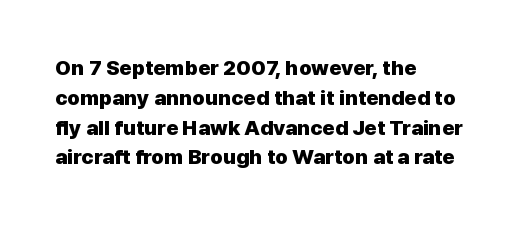
Q: Is the text bold? A: Yes.
Q: Is the text italic (slanted)? A: No, it is upright.
Q: Is the text underlined? A: No.
Q: How is the paragraph aligned? A: Left-aligned.
Q: Is the spacing between letters normal or unusually wide? A: Normal.
Q: Is the spacing between lines tight, normal or loose? A: Normal.
